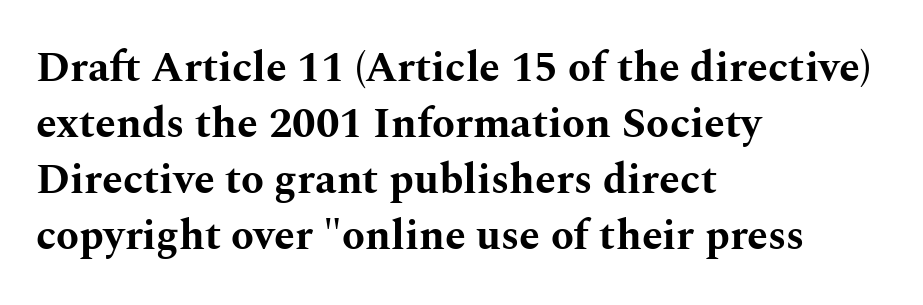
{"serif": "yes", "italic": "no", "bold": "yes", "weight": "bold", "width": "wide", "stroke_contrast": "medium", "x_height": "medium", "monospaced": "no", "underline": "no", "align": "left", "line_spacing": "normal", "line_spacing_ratio": 1.33, "letter_spacing": "normal", "letter_spacing_em": 0.0, "glyph_px": 42}
